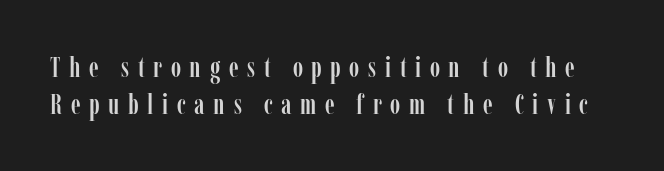
Q: Is the text italic (slanted)? A: No, it is upright.
Q: Is the typeface a serif or a sans-serif typeface? A: Serif.
Q: Is the text underlined? A: No.
Q: Is the spacing between letters normal or unusually wide? A: Unusually wide.
Q: Is the spacing between lines tight, normal or loose? A: Normal.
Q: Width (condensed, normal, or wide)? A: Condensed.
Q: Stroke contrast? A: Low.
Q: x-height? A: Medium.
Q: Monospaced? A: No.
